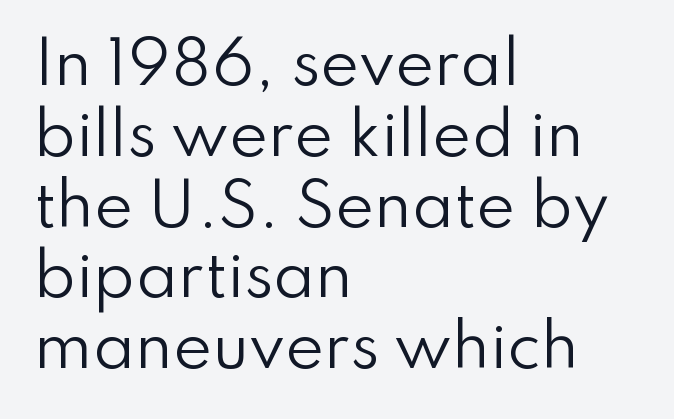
{"serif": "no", "italic": "no", "bold": "no", "weight": "regular", "width": "normal", "stroke_contrast": "low", "x_height": "small", "monospaced": "no", "underline": "no", "align": "left", "line_spacing_ratio": 1.2, "letter_spacing": "normal", "letter_spacing_em": 0.0, "glyph_px": 59}
